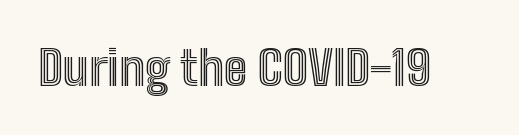
The image shows 48 px condensed type, upright; set normal letter spacing, not underlined; a medium x-height.
